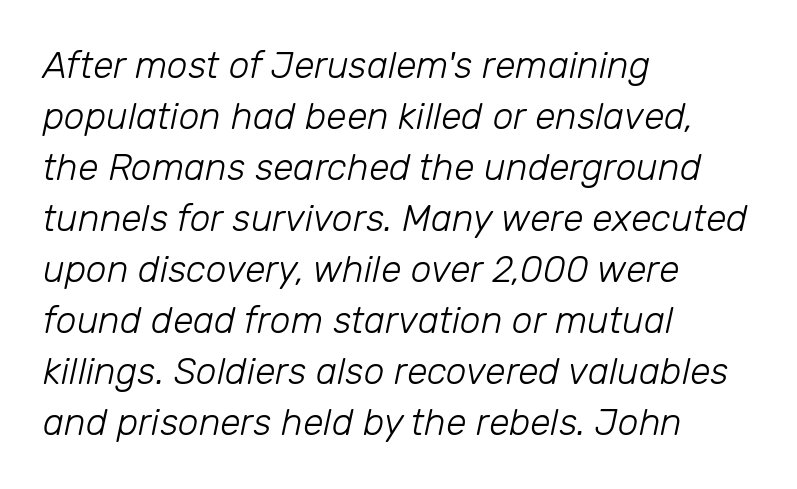
The passage shown is typed in a proportional face where columns would drift. The line-height multiplier appears to be the usual default. It's the slanting kind of type. The area under the type is left untouched. Think standard paragraph weight, or any step lighter than that. Which margin do the lines hug? The left one — the right edge is uneven.
